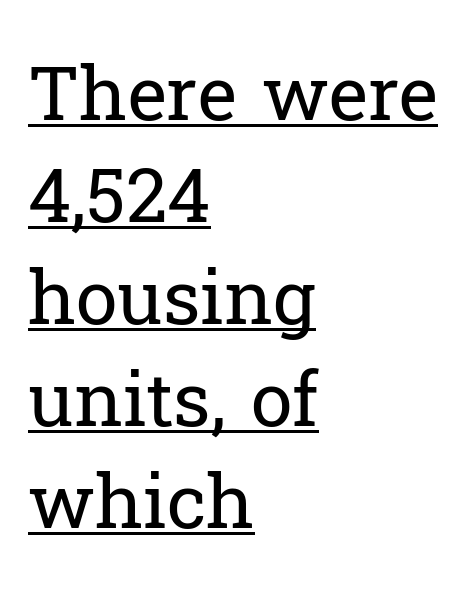
The rendering shows small feet on the letterforms — a serif design. Unbolded letterforms with no extra heft. Proportional: the letters do not fall into vertical columns. Ordinary non-slanted type is in use.
